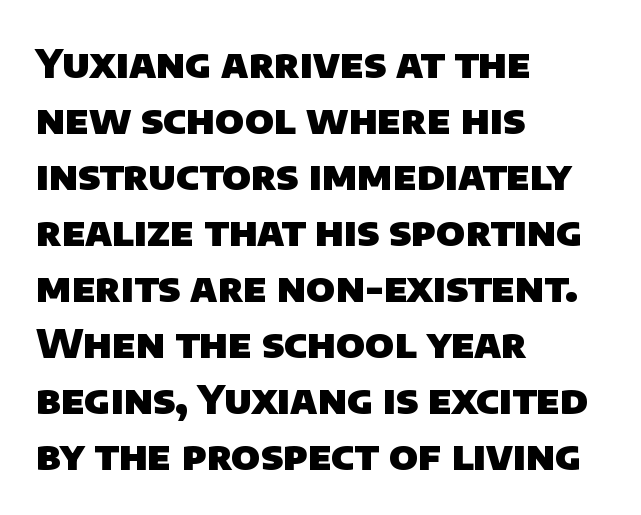
{"serif": "no", "bold": "yes", "weight": "heavy", "width": "normal", "stroke_contrast": "low", "x_height": "large", "monospaced": "no", "underline": "no", "align": "left", "line_spacing": "normal", "line_spacing_ratio": 1.4, "letter_spacing": "normal", "letter_spacing_em": 0.0, "glyph_px": 40}
